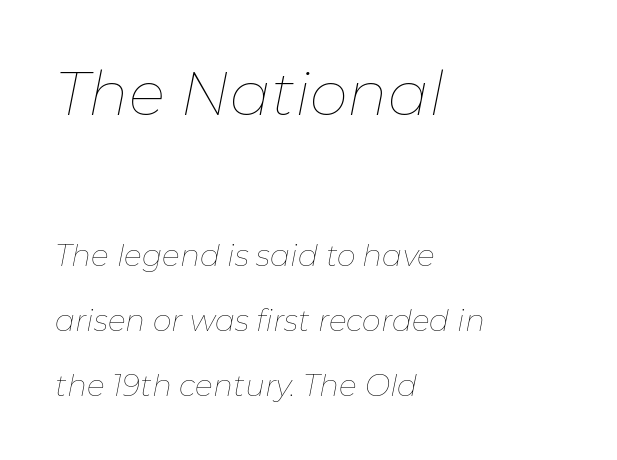
{"italic": "yes", "lean": "right", "slant_degrees": 11, "bold": "no", "weight": "thin", "width": "normal", "stroke_contrast": "low", "x_height": "medium", "monospaced": "no", "underline": "no", "align": "left", "line_spacing": "loose", "line_spacing_ratio": 2.17, "letter_spacing": "normal", "letter_spacing_em": 0.0, "larger_block": "first", "size_ratio": 2.03, "glyph_px": 61}
